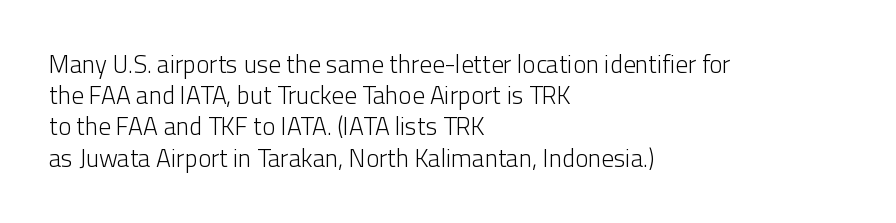
The image shows 25 px text type, upright; set left-aligned, normal line spacing (1.25x), normal letter spacing, not underlined.
